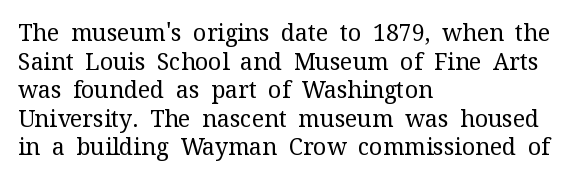
The image shows 23 px text type, upright; set left-aligned, line spacing 1.24x, normal letter spacing, not underlined.
